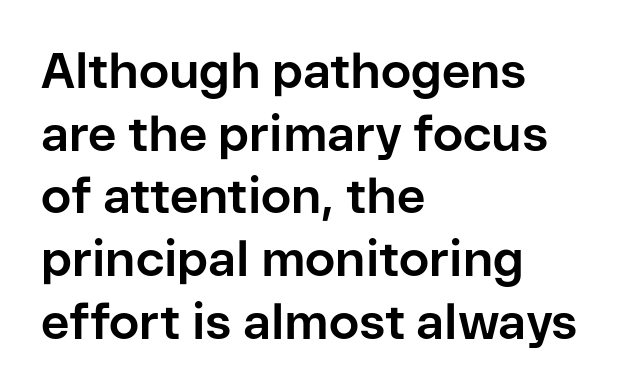
Q: Is the text bold? A: Yes.
Q: Is the text italic (slanted)? A: No, it is upright.
Q: Is the typeface a serif or a sans-serif typeface? A: Sans-serif.
Q: Is the text underlined? A: No.
Q: How is the paragraph aligned? A: Left-aligned.
Q: Is the spacing between letters normal or unusually wide? A: Normal.
Q: Is the spacing between lines tight, normal or loose? A: Normal.
Q: Width (condensed, normal, or wide)? A: Normal.
Q: Stroke contrast? A: Low.
Q: x-height? A: Medium.
Q: Monospaced? A: No.
